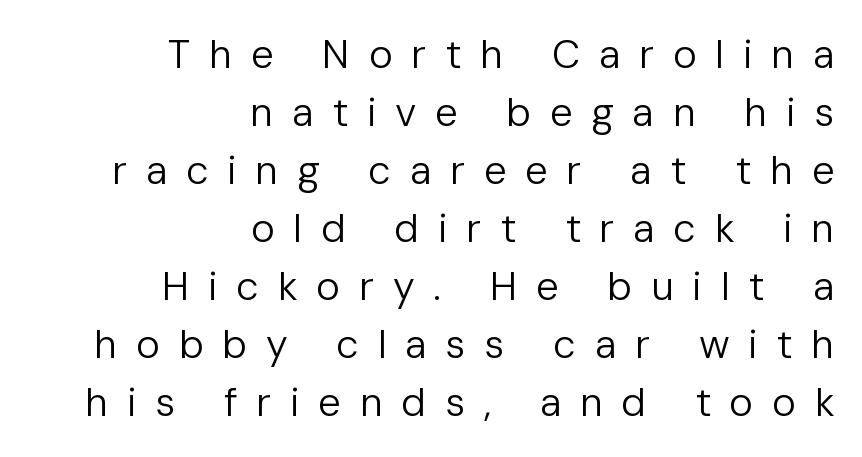
Notice how the passage keeps a crisp vertical edge on the right only. The characters are drawn with everyday or finer stroke widths. The vertical gap from one line to the next is medium. Characters remain perfectly vertical along every line.
